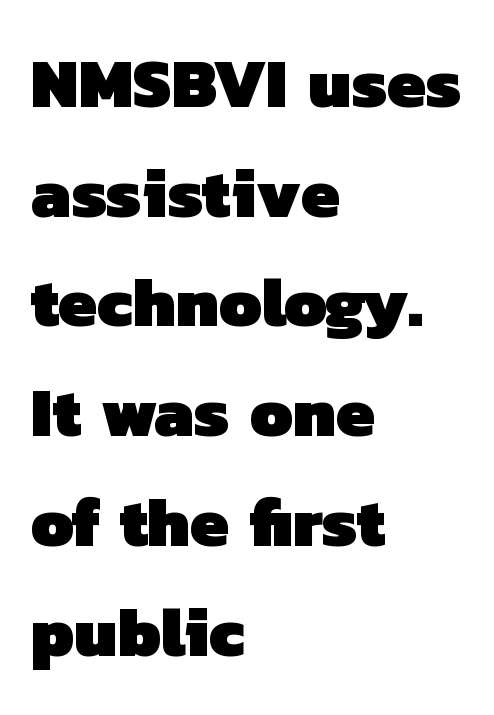
A typesetter would call this zero additional tracking. The rendering uses natural spacing where letterforms have individual widths. The typesetting leans heavy: a genuine bold. The type family on display is of the sans-serif kind. Is there much room between lines? A standard amount, neither cramped nor airy. Is the block centered? No — it sits flush against the left margin.
